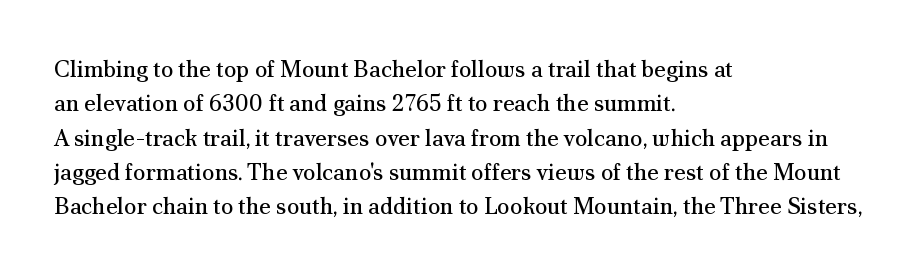
The vertical gap from one line to the next is medium. These lines were composed using upright roman letters. Horizontal alignment here is leftward, the default for most running prose. The gaps between neighbouring characters are ordinary and unremarkable. Weight: regular or lighter.
